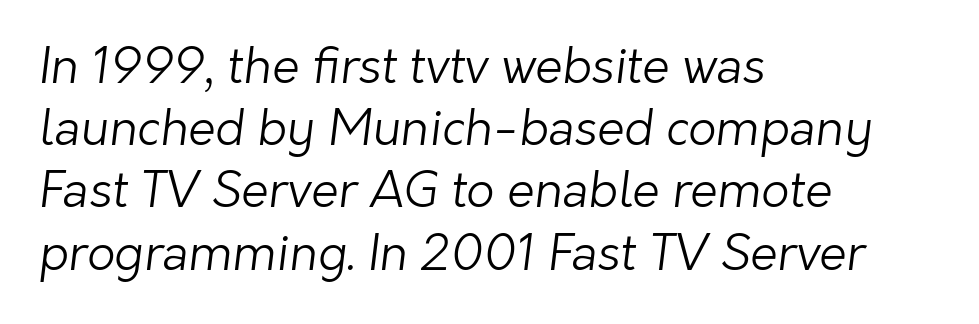
The type family on display is of the sans-serif kind. The lines in this sample share a left origin and differ only in where they stop. The gaps between neighbouring characters are ordinary and unremarkable. The passage shown is typed in a proportional face where columns would drift. Underline: absent.
